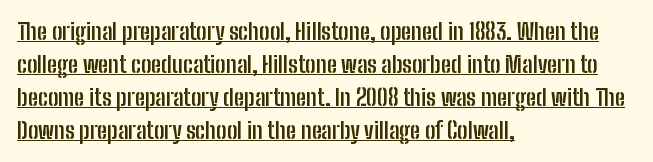
{"italic": "no", "bold": "yes", "underline": "yes", "align": "left", "line_spacing": "normal", "line_spacing_ratio": 1.44, "letter_spacing": "normal", "letter_spacing_em": 0.0, "glyph_px": 23}
